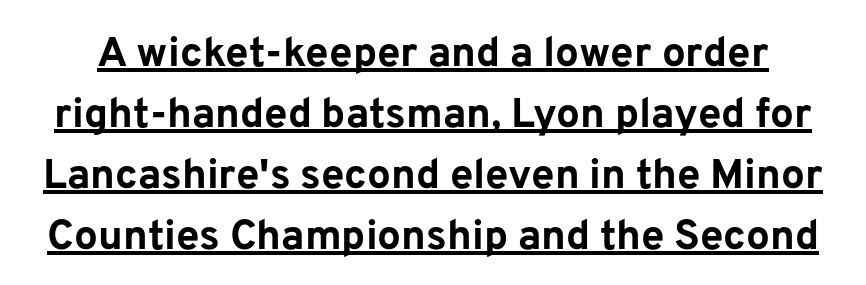
{"serif": "no", "italic": "no", "bold": "yes", "weight": "bold", "width": "normal", "stroke_contrast": "low", "x_height": "medium", "monospaced": "no", "underline": "yes", "line_spacing": "normal", "line_spacing_ratio": 1.45, "letter_spacing": "normal", "letter_spacing_em": 0.0, "glyph_px": 42}
